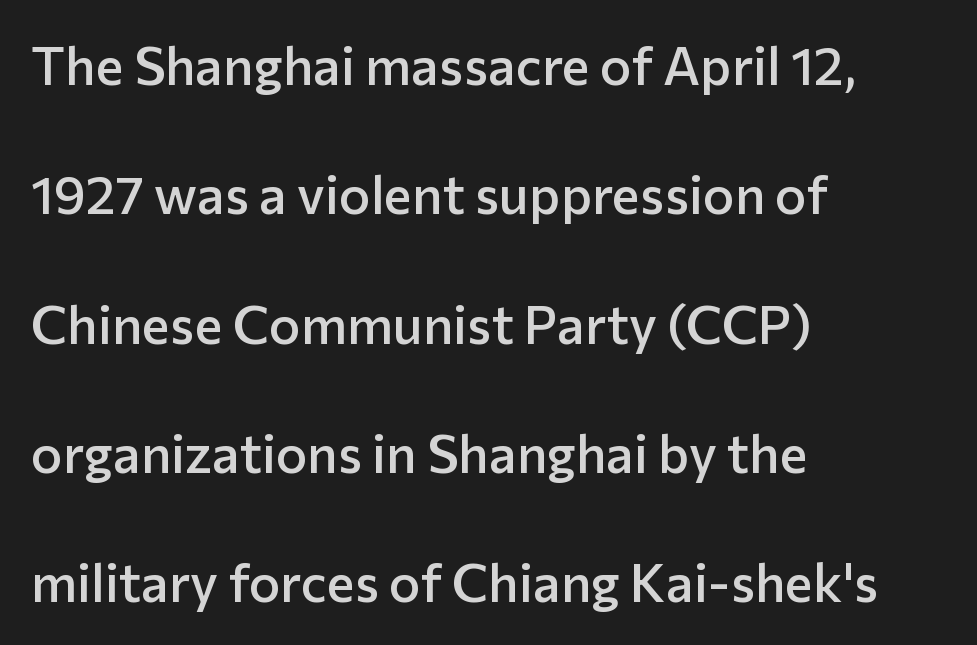
The image shows 53 px semibold sans-serif type, upright; set left-aligned, loose line spacing (2.44x), normal letter spacing, not underlined; low stroke contrast and a medium x-height.
